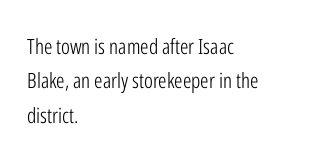
{"italic": "no", "bold": "no", "underline": "no", "align": "left", "line_spacing": "normal", "line_spacing_ratio": 1.64, "letter_spacing": "normal", "letter_spacing_em": 0.0, "glyph_px": 21}
